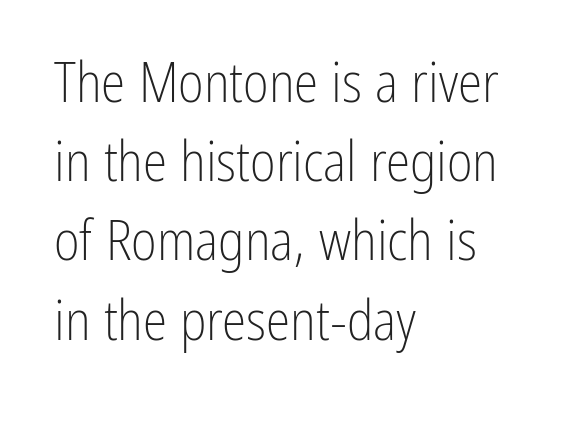
{"serif": "no", "italic": "no", "bold": "no", "weight": "light", "width": "condensed", "stroke_contrast": "low", "x_height": "medium", "monospaced": "no", "underline": "no", "align": "left", "line_spacing": "normal", "line_spacing_ratio": 1.44, "letter_spacing": "normal", "letter_spacing_em": 0.0, "glyph_px": 55}
